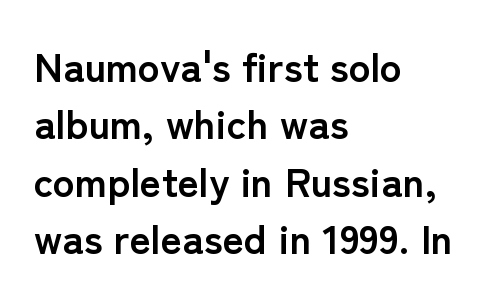
Q: Is the text bold? A: Yes.
Q: Is the text italic (slanted)? A: No, it is upright.
Q: Is the typeface a serif or a sans-serif typeface? A: Sans-serif.
Q: Is the text underlined? A: No.
Q: How is the paragraph aligned? A: Left-aligned.
Q: Is the spacing between letters normal or unusually wide? A: Normal.
Q: Is the spacing between lines tight, normal or loose? A: Normal.
Q: Width (condensed, normal, or wide)? A: Normal.
Q: Stroke contrast? A: Low.
Q: x-height? A: Medium.
Q: Monospaced? A: No.
